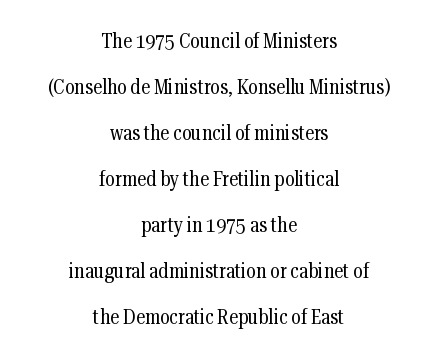
Q: Is the text bold? A: No.
Q: Is the text italic (slanted)? A: No, it is upright.
Q: Is the text underlined? A: No.
Q: How is the paragraph aligned? A: Centered.
Q: Is the spacing between letters normal or unusually wide? A: Normal.
Q: Is the spacing between lines tight, normal or loose? A: Loose.
